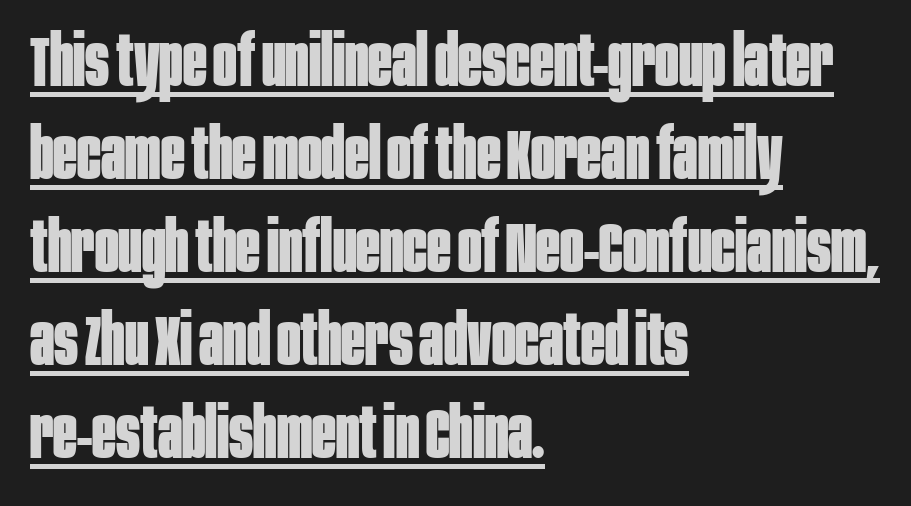
Is this a fixed-width face? No — the glyphs have proportional, varying widths. A typesetter would call this zero additional tracking. Plenty of ink on the page — the face is bold. Is this a sans? Yes — the strokes have no serifs.
